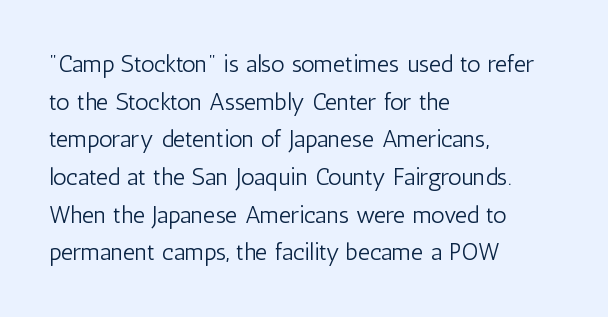
The setting favours the left margin, as ordinary paragraphs usually do. The face looks like a standard text weight, possibly lighter. Each row of text sits above clean, open space. Posture: straight, roman, zero tilt.
